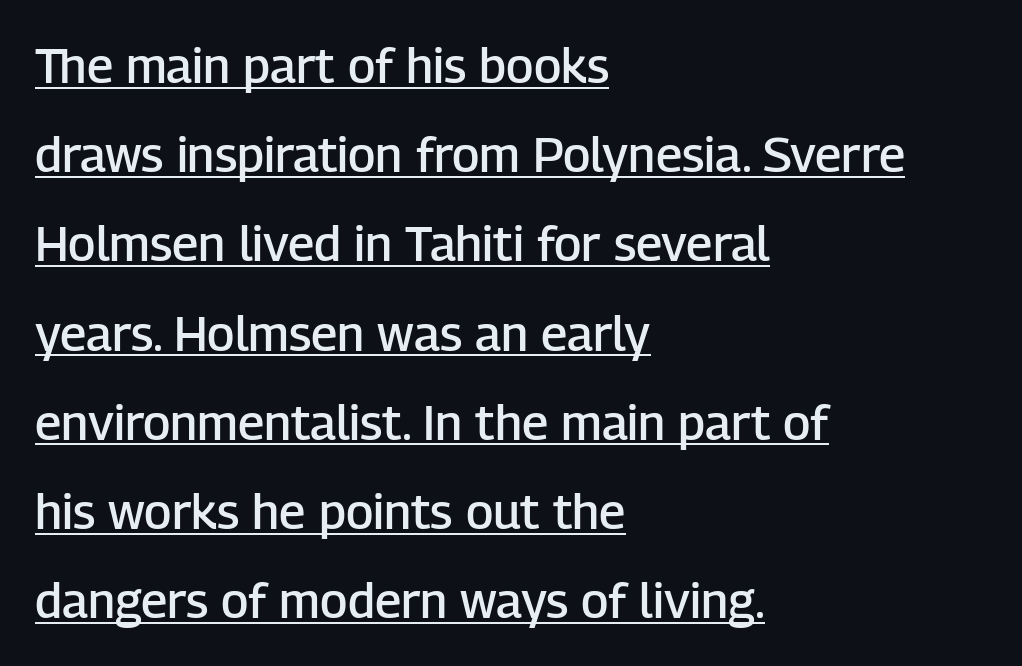
The image shows 49 px semibold sans-serif type, upright; set left-aligned, line spacing 1.82x, normal letter spacing, underlined; low stroke contrast and a medium x-height.
